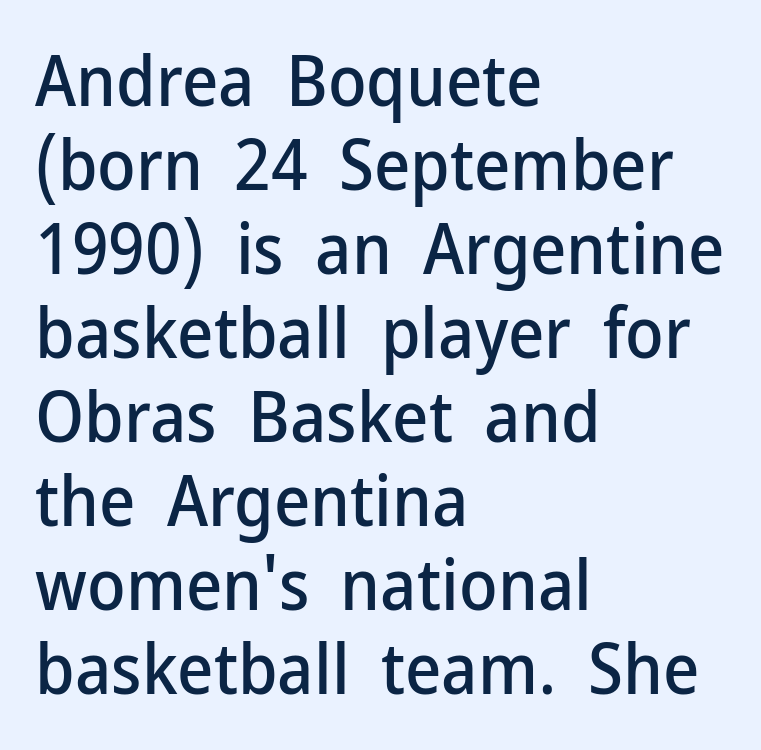
The image shows 70 px sans-serif type, upright; set left-aligned, line spacing 1.2x, normal letter spacing, not underlined; low stroke contrast and a medium x-height.
